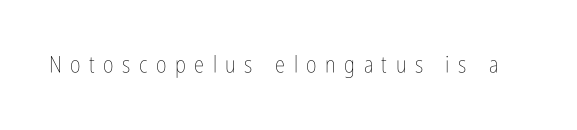
{"italic": "no", "bold": "no", "underline": "no", "letter_spacing": "wide", "letter_spacing_em": 0.37, "glyph_px": 23}
